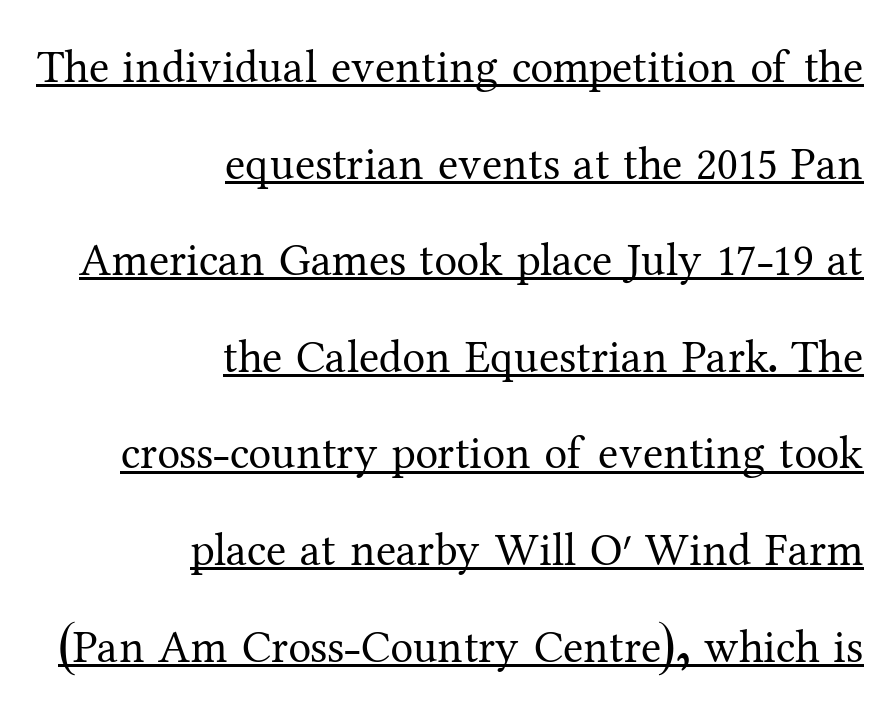
Notice how the stems are strictly vertical — no italics here. Looks like regular typesetting: each glyph gets only the width it needs. The vertical gap from one line to the next is large. The paragraph has a hard right edge and a soft left edge.
